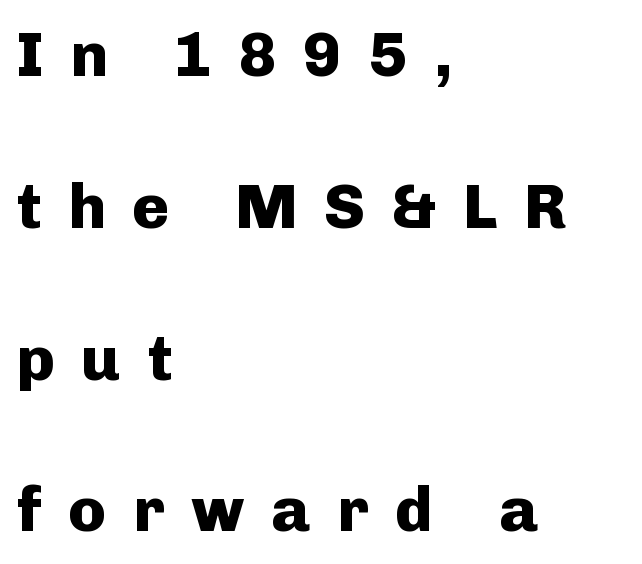
The image shows 63 px heavy sans-serif type, upright; set left-aligned, loose line spacing (2.41x), unusually wide letter spacing (+0.42 em), not underlined; low stroke contrast and a medium x-height.
